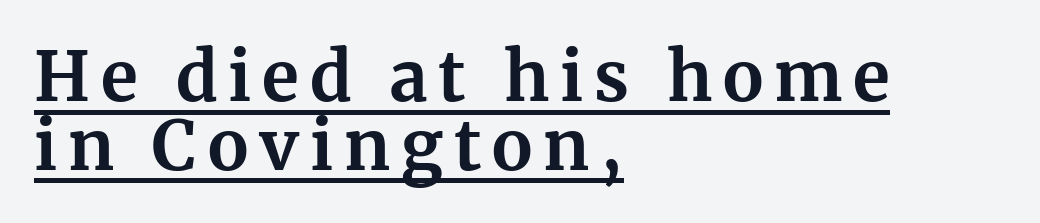
{"serif": "yes", "italic": "no", "bold": "yes", "weight": "bold", "width": "normal", "stroke_contrast": "medium", "x_height": "medium", "monospaced": "no", "underline": "yes", "align": "left", "line_spacing": "tight", "line_spacing_ratio": 1.01, "glyph_px": 68}
